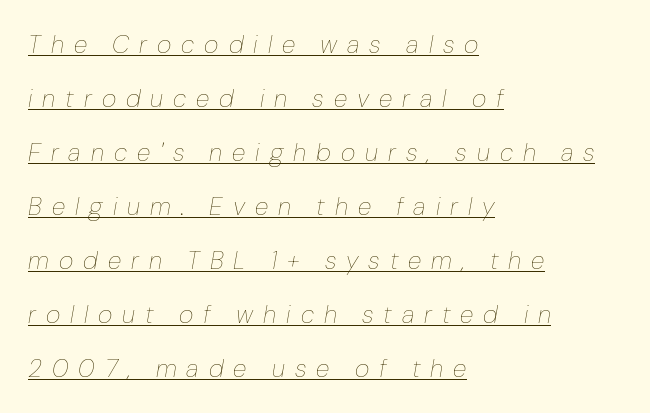
The image shows 25 px text type, italic (leaning right); set left-aligned, loose line spacing (2.16x), unusually wide letter spacing (+0.4 em), underlined.
